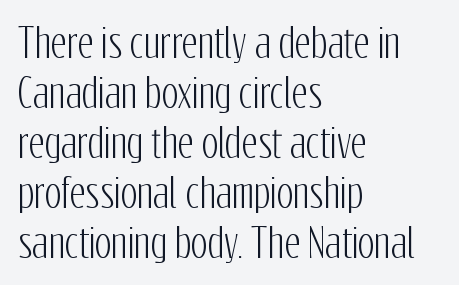
Q: Is the text italic (slanted)? A: No, it is upright.
Q: Is the typeface a serif or a sans-serif typeface? A: Sans-serif.
Q: Is the text underlined? A: No.
Q: How is the paragraph aligned? A: Left-aligned.
Q: Is the spacing between letters normal or unusually wide? A: Normal.
Q: Is the spacing between lines tight, normal or loose? A: Normal.
Q: Width (condensed, normal, or wide)? A: Condensed.
Q: Stroke contrast? A: Low.
Q: x-height? A: Medium.
Q: Monospaced? A: No.
